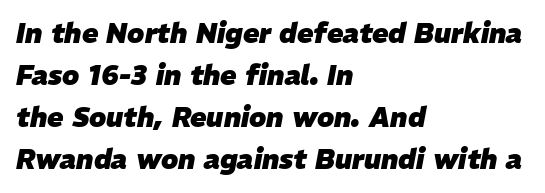
Whoever set this chose a conventional vertical rhythm. Tracking value appears to be zero — textbook default spacing. Underline: absent. As a designer I'd log this as weight 700, bold.
